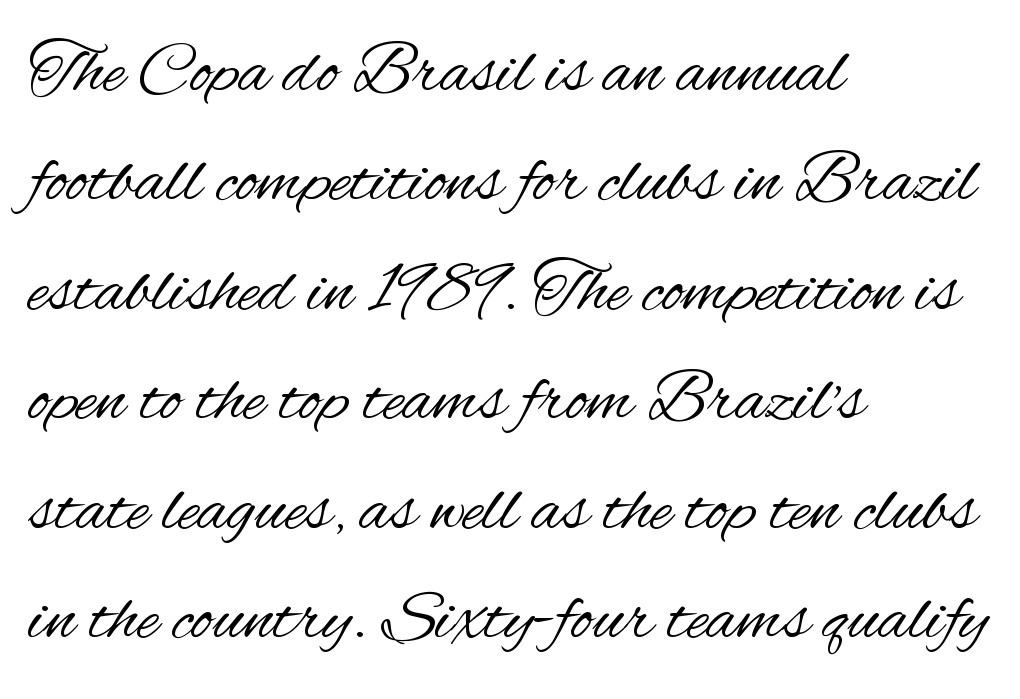
The image shows 73 px regular-weight, condensed sans-serif type; set left-aligned, normal line spacing (1.5x), normal letter spacing, not underlined; medium stroke contrast and a small x-height.
